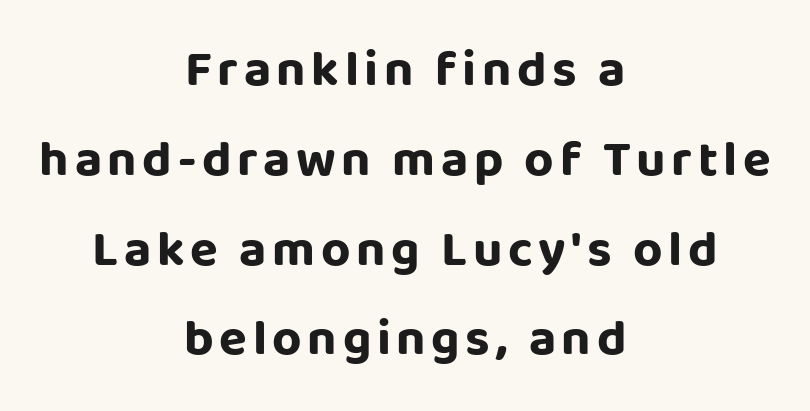
Q: Is the text bold? A: Yes.
Q: Is the text italic (slanted)? A: No, it is upright.
Q: Is the typeface a serif or a sans-serif typeface? A: Sans-serif.
Q: Is the text underlined? A: No.
Q: How is the paragraph aligned? A: Centered.
Q: Width (condensed, normal, or wide)? A: Normal.
Q: Stroke contrast? A: Low.
Q: x-height? A: Large.
Q: Monospaced? A: No.
